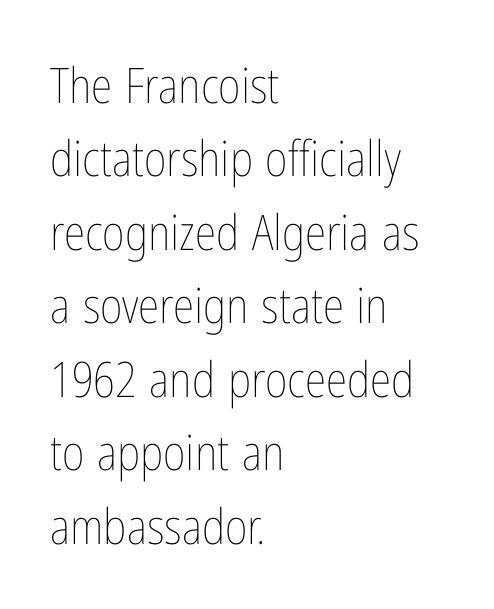
The image shows 49 px thin, condensed type, upright; set left-aligned, normal line spacing (1.5x), normal letter spacing, not underlined; low stroke contrast and a medium x-height.
